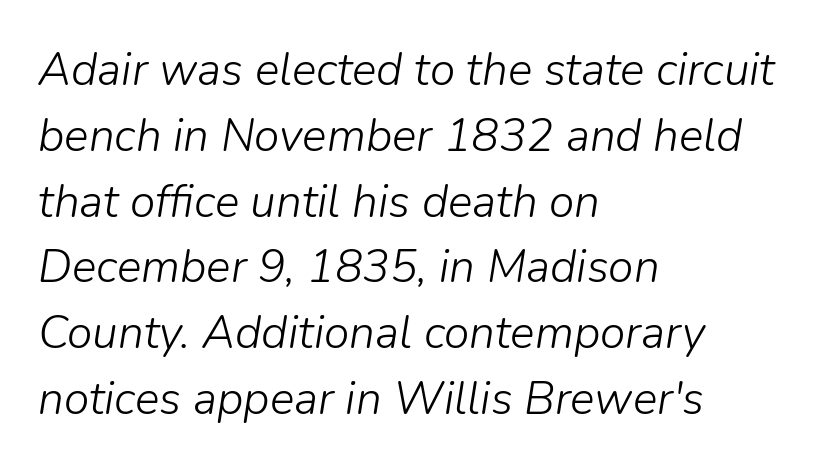
Q: Is the text bold? A: No.
Q: Is the text italic (slanted)? A: Yes, it leans right by about 9 degrees.
Q: Is the text underlined? A: No.
Q: How is the paragraph aligned? A: Left-aligned.
Q: Is the spacing between letters normal or unusually wide? A: Normal.
Q: Is the spacing between lines tight, normal or loose? A: Normal.
Q: Width (condensed, normal, or wide)? A: Normal.
Q: Stroke contrast? A: Low.
Q: x-height? A: Medium.
Q: Monospaced? A: No.
